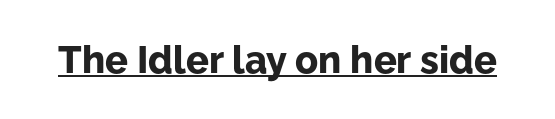
{"serif": "no", "italic": "no", "bold": "yes", "weight": "bold", "width": "normal", "stroke_contrast": "low", "x_height": "medium", "monospaced": "no", "underline": "yes", "letter_spacing": "normal", "letter_spacing_em": 0.0, "glyph_px": 38}
